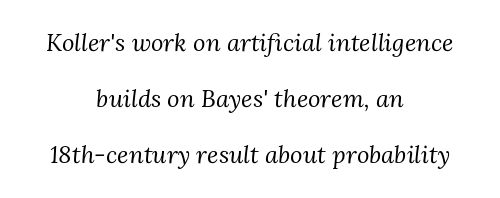
Q: Is the text bold? A: No.
Q: Is the text italic (slanted)? A: Yes, it leans right by about 3 degrees.
Q: Is the text underlined? A: No.
Q: How is the paragraph aligned? A: Centered.
Q: Is the spacing between letters normal or unusually wide? A: Normal.
Q: Is the spacing between lines tight, normal or loose? A: Loose.
